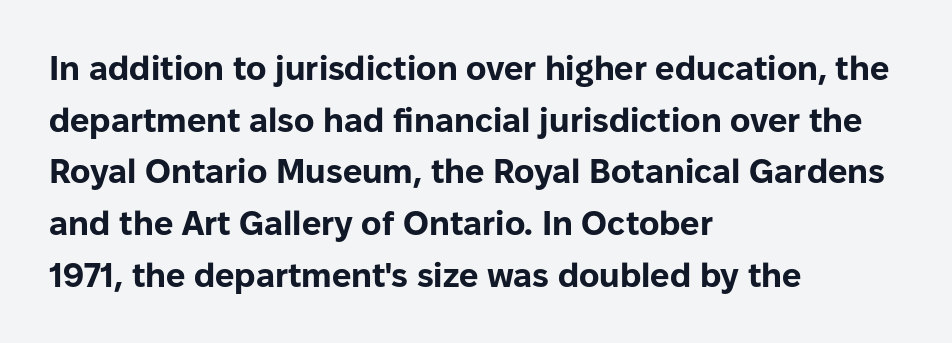
The image shows 34 px bold sans-serif type, upright; set left-aligned, normal line spacing (1.52x), normal letter spacing, not underlined; low stroke contrast and a medium x-height.
